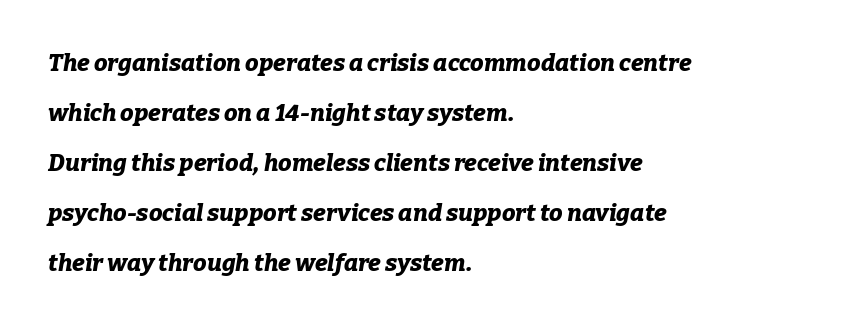
Q: Is the text bold? A: Yes.
Q: Is the text italic (slanted)? A: Yes, it leans right by about 9 degrees.
Q: Is the text underlined? A: No.
Q: How is the paragraph aligned? A: Left-aligned.
Q: Is the spacing between letters normal or unusually wide? A: Normal.
Q: Is the spacing between lines tight, normal or loose? A: Loose.
